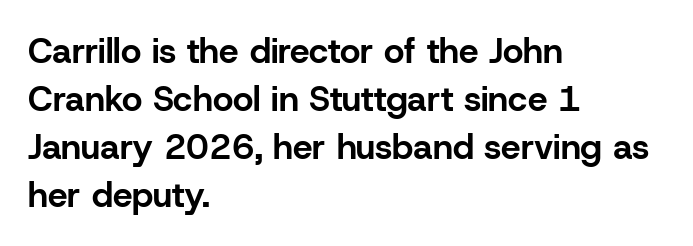
Q: Is the text bold? A: Yes.
Q: Is the text italic (slanted)? A: No, it is upright.
Q: Is the typeface a serif or a sans-serif typeface? A: Sans-serif.
Q: Is the text underlined? A: No.
Q: How is the paragraph aligned? A: Left-aligned.
Q: Is the spacing between letters normal or unusually wide? A: Normal.
Q: Is the spacing between lines tight, normal or loose? A: Normal.
Q: Width (condensed, normal, or wide)? A: Normal.
Q: Stroke contrast? A: Low.
Q: x-height? A: Medium.
Q: Monospaced? A: No.
